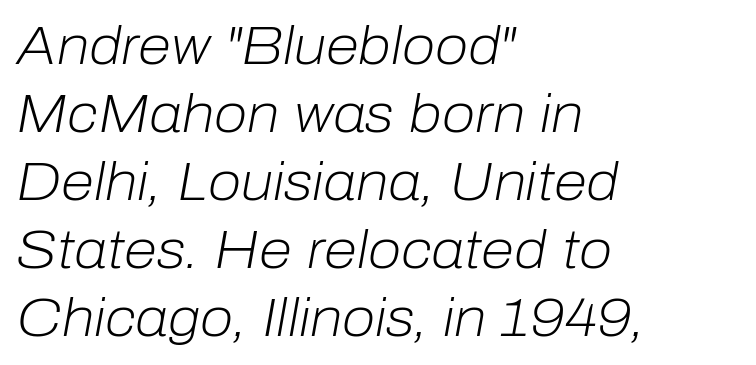
The image shows 54 px light type, italic (leaning right); set left-aligned, normal line spacing (1.26x), normal letter spacing, not underlined; low stroke contrast and a medium x-height.
